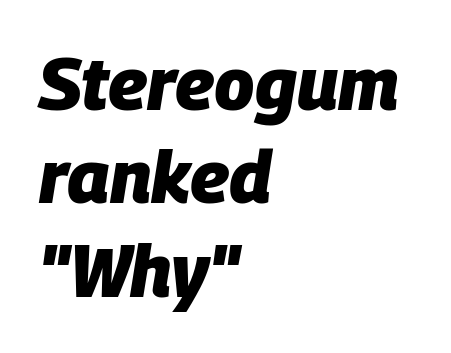
The image shows 73 px heavy type, italic (leaning right); set left-aligned, normal line spacing (1.28x), normal letter spacing, not underlined; low stroke contrast and a large x-height.
